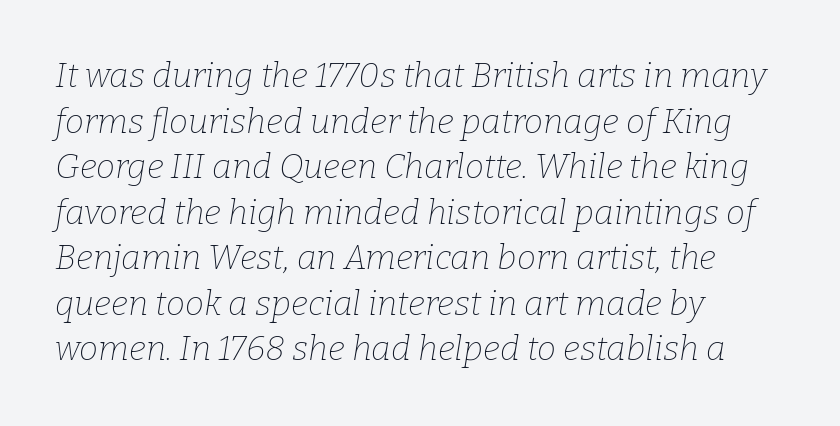
{"serif": "yes", "italic": "yes", "lean": "right", "slant_degrees": 9, "bold": "no", "weight": "thin", "width": "normal", "stroke_contrast": "low", "x_height": "medium", "monospaced": "no", "underline": "no", "align": "left", "line_spacing": "normal", "line_spacing_ratio": 1.34, "letter_spacing": "normal", "letter_spacing_em": 0.0, "glyph_px": 34}
